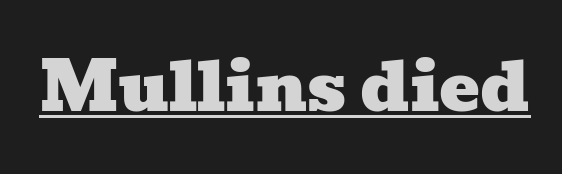
The typesetter has applied underlining to the passage shown. Small tapered or slab feet sit at the stroke ends, so this counts as serif. Here the designer chose a conventional face with non-uniform glyph widths. These lines keep a tight, regular rhythm from letter to letter.
